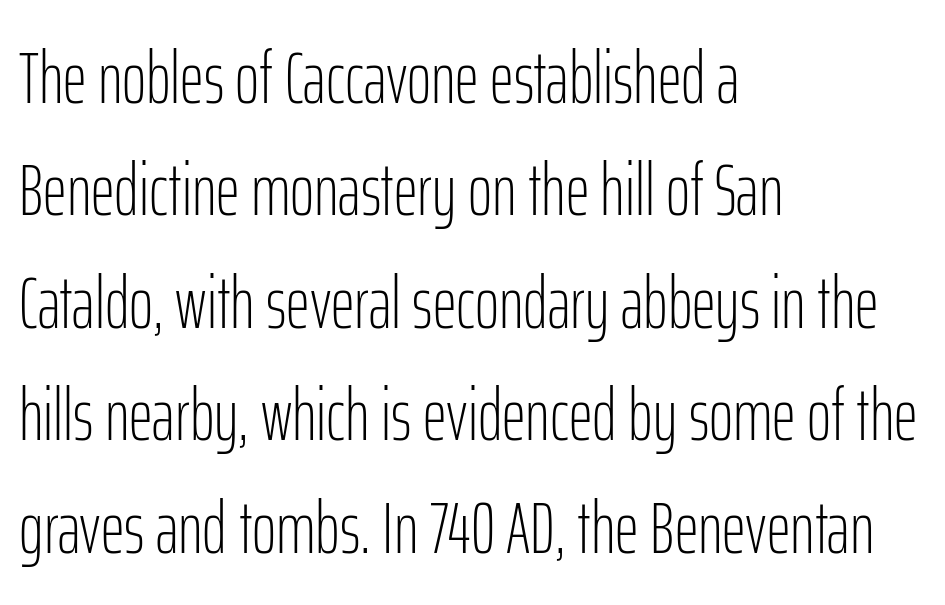
Q: Is the text bold? A: No.
Q: Is the text italic (slanted)? A: No, it is upright.
Q: Is the typeface a serif or a sans-serif typeface? A: Sans-serif.
Q: Is the text underlined? A: No.
Q: How is the paragraph aligned? A: Left-aligned.
Q: Is the spacing between letters normal or unusually wide? A: Normal.
Q: Is the spacing between lines tight, normal or loose? A: Normal.
Q: Width (condensed, normal, or wide)? A: Condensed.
Q: Stroke contrast? A: Low.
Q: x-height? A: Medium.
Q: Monospaced? A: No.
